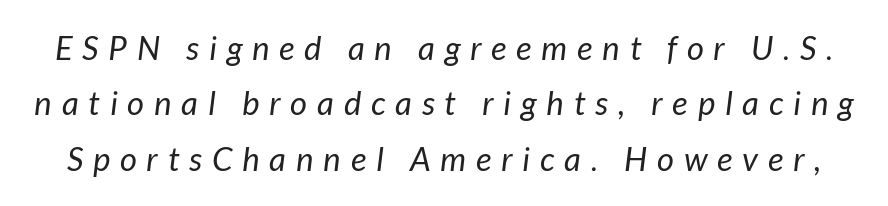
{"italic": "yes", "lean": "right", "slant_degrees": 7, "bold": "no", "weight": "regular", "width": "normal", "stroke_contrast": "low", "x_height": "medium", "monospaced": "no", "underline": "no", "line_spacing": "normal", "line_spacing_ratio": 1.68, "letter_spacing": "wide", "letter_spacing_em": 0.3, "glyph_px": 33}
